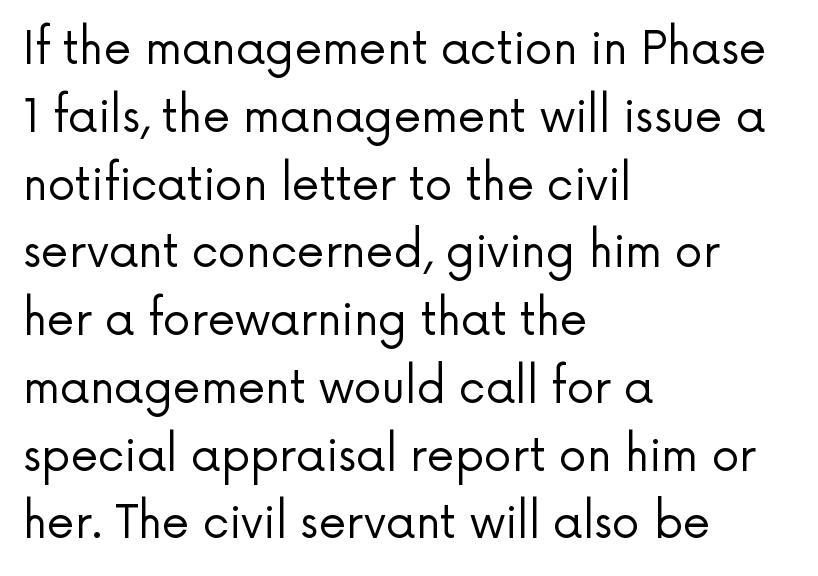
Note: no serifs on the glyphs. A normal amount of white space separates one row of letters from the next. The paragraph has a hard left edge and a soft right edge. The letters look calm and open, with moderate or lighter stems. The passage shown is not underscored anywhere. Between one letter and the next there's only the usual sliver of space.
